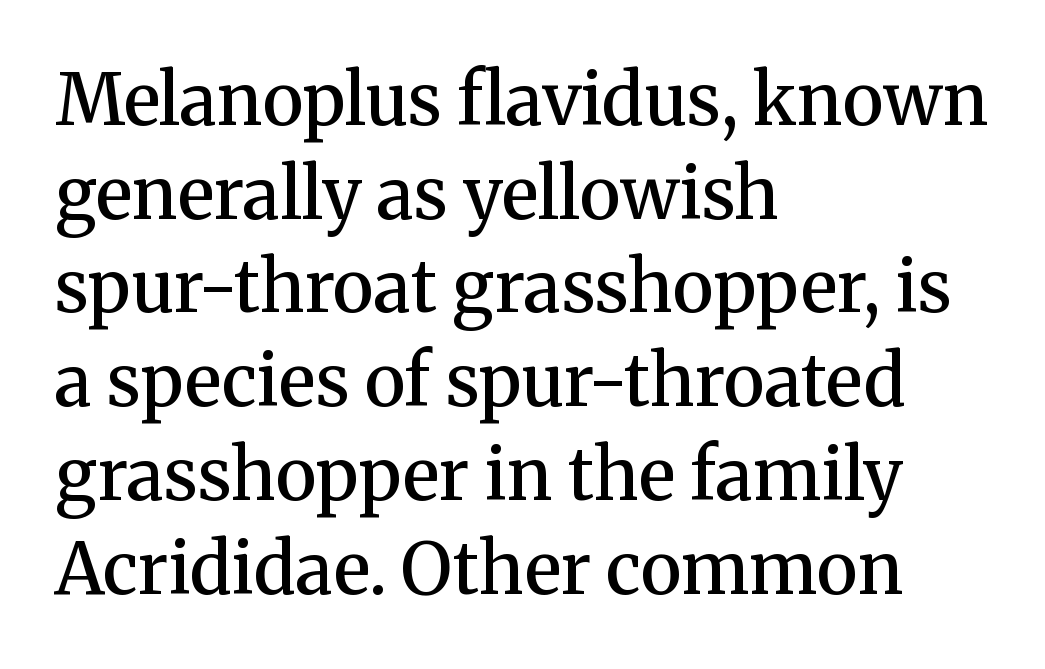
{"serif": "yes", "italic": "no", "bold": "semi", "weight": "semibold", "width": "normal", "stroke_contrast": "medium", "x_height": "medium", "monospaced": "no", "underline": "no", "align": "left", "line_spacing": "normal", "line_spacing_ratio": 1.32, "letter_spacing": "normal", "letter_spacing_em": 0.0, "glyph_px": 71}
